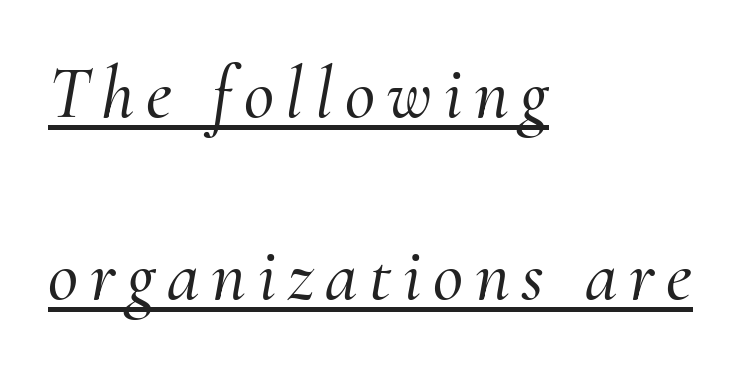
Q: Is the text italic (slanted)? A: Yes, it leans right by about 10 degrees.
Q: Is the typeface a serif or a sans-serif typeface? A: Serif.
Q: Is the text underlined? A: Yes.
Q: How is the paragraph aligned? A: Left-aligned.
Q: Is the spacing between lines tight, normal or loose? A: Loose.
Q: Width (condensed, normal, or wide)? A: Normal.
Q: Stroke contrast? A: Medium.
Q: x-height? A: Small.
Q: Monospaced? A: No.
